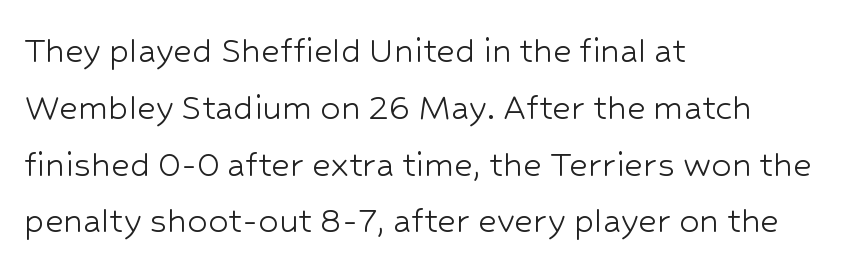
Check where the strokes stop: nothing finishes them off — pure sans. The type is set solid horizontally, with unmodified tracking. The lettering stays uniformly vertical, giving the passage a roman look. The zone under the glyphs is completely vacant. Proportional: the letters do not fall into vertical columns.
